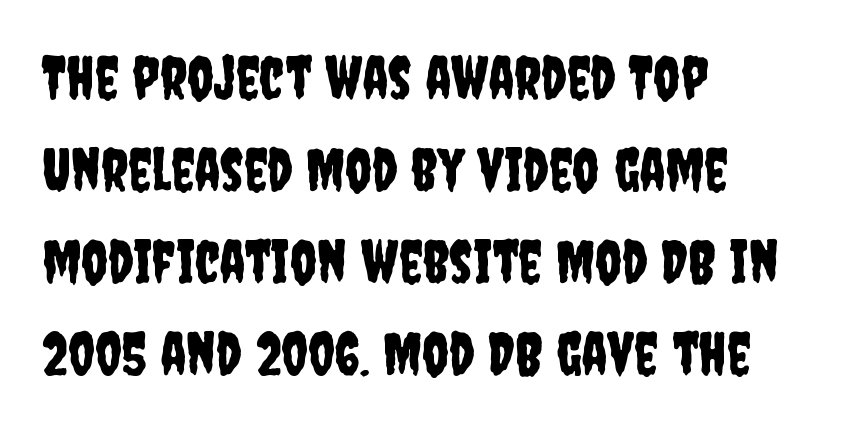
{"serif": "no", "italic": "no", "width": "condensed", "stroke_contrast": "low", "x_height": "large", "monospaced": "no", "underline": "no", "align": "left", "line_spacing": "normal", "line_spacing_ratio": 1.56, "letter_spacing": "normal", "letter_spacing_em": 0.0, "glyph_px": 59}
